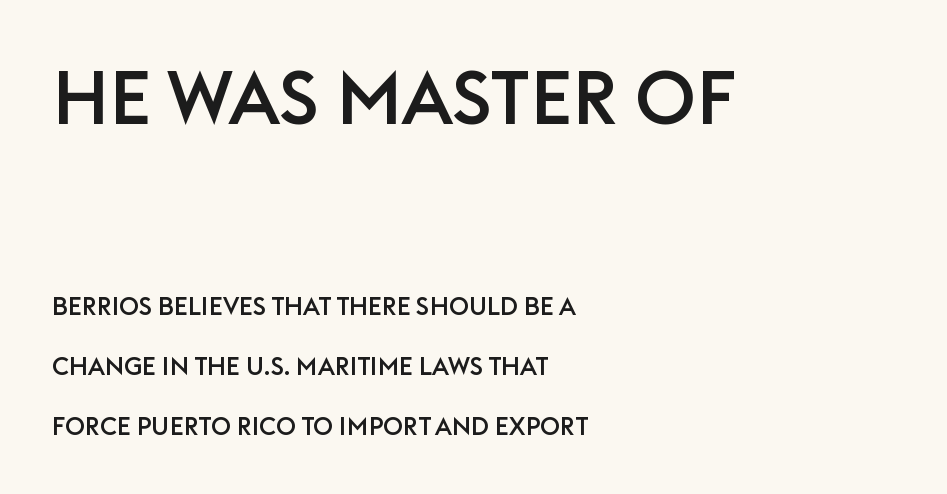
Does the bottom block carry the larger type? No, the top block does. Alignment: flush left. The axis of the letterforms is exactly vertical. You could call the tracking neutral — neither tight nor loose.
